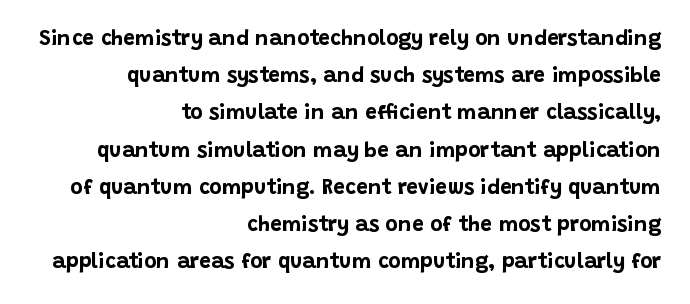
The image shows 21 px bold type, upright; set right-aligned, line spacing 1.77x, normal letter spacing, not underlined.
